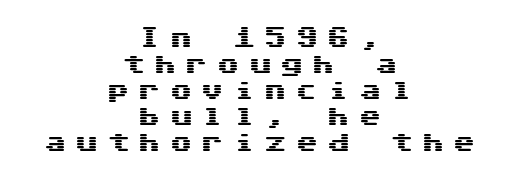
Q: Is the text italic (slanted)? A: No, it is upright.
Q: Is the text underlined? A: No.
Q: How is the paragraph aligned? A: Centered.
Q: Is the spacing between letters normal or unusually wide? A: Unusually wide.
Q: Is the spacing between lines tight, normal or loose? A: Tight.
